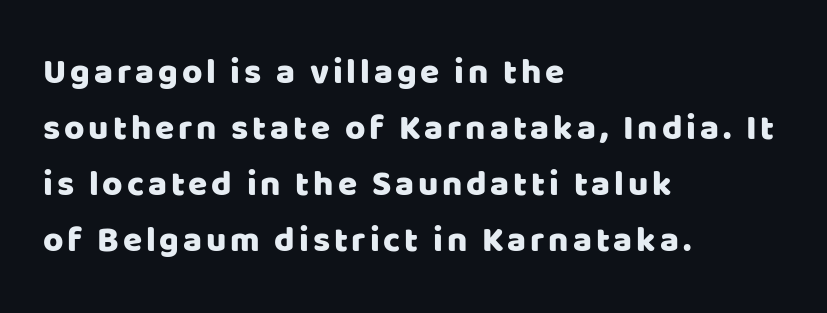
The image shows 35 px sans-serif type, upright; set left-aligned, normal line spacing (1.6x), not underlined; low stroke contrast and a large x-height.
